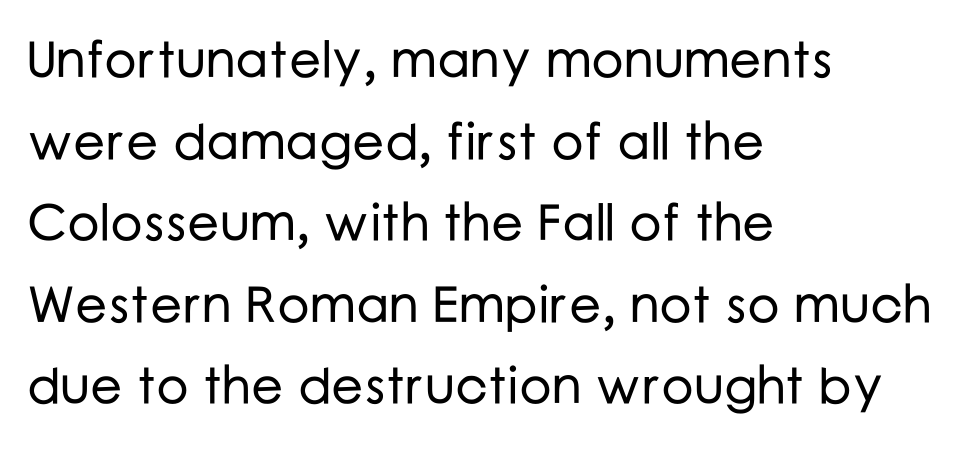
{"serif": "no", "italic": "no", "width": "normal", "stroke_contrast": "low", "x_height": "medium", "monospaced": "no", "underline": "no", "align": "left", "line_spacing": "normal", "line_spacing_ratio": 1.6, "letter_spacing": "normal", "letter_spacing_em": 0.0, "glyph_px": 51}
